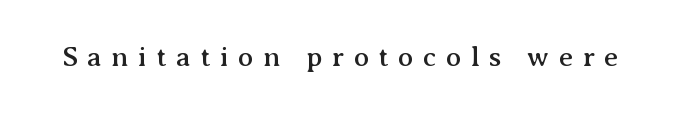
The image shows 28 px serif type, upright; set unusually wide letter spacing (+0.34 em), not underlined; medium stroke contrast and a medium x-height.
